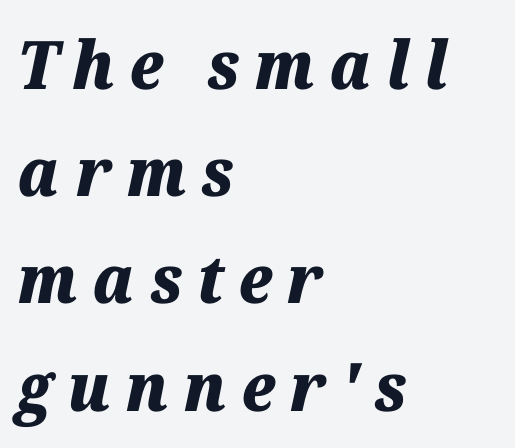
The typesetter chose a ragged-right arrangement here. Glance below the letters and you will spot only blank space. Compared with typical paragraphs, the rows here are spaced about the same. The rendering inserts visible extra space after every character.
